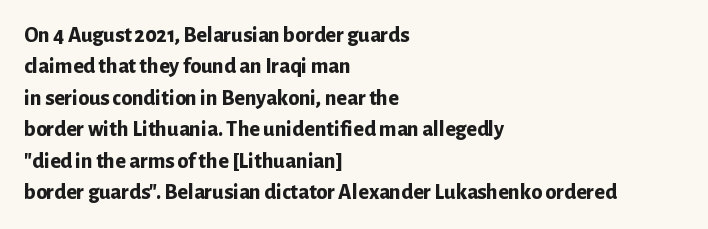
The image shows 22 px bold type, upright; set left-aligned, normal line spacing (1.43x), normal letter spacing, not underlined.
